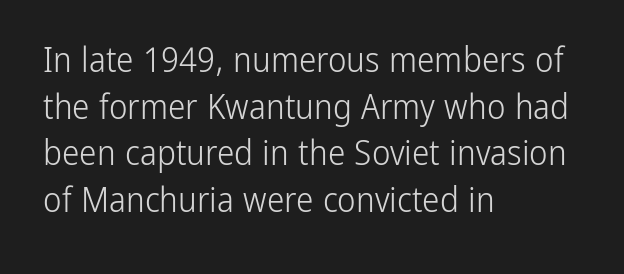
Q: Is the text bold? A: No.
Q: Is the text italic (slanted)? A: No, it is upright.
Q: Is the typeface a serif or a sans-serif typeface? A: Sans-serif.
Q: Is the text underlined? A: No.
Q: How is the paragraph aligned? A: Left-aligned.
Q: Is the spacing between letters normal or unusually wide? A: Normal.
Q: Is the spacing between lines tight, normal or loose? A: Normal.
Q: Width (condensed, normal, or wide)? A: Condensed.
Q: Stroke contrast? A: Low.
Q: x-height? A: Medium.
Q: Monospaced? A: No.
